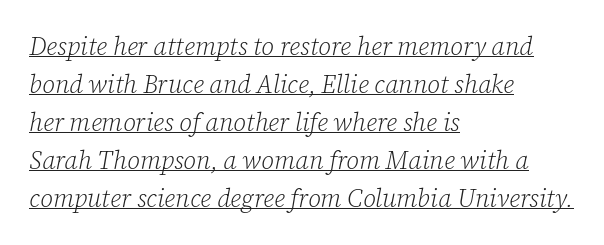
The line texture is even and compact thanks to regular tracking. Regarding leading, the lines here are spaced in the standard way. Unbolded letterforms with no extra heft. Visually the block forms a straight wall on the left and a jagged coastline on the right. Underline: present. Emphasis-style slanted type is in use.
